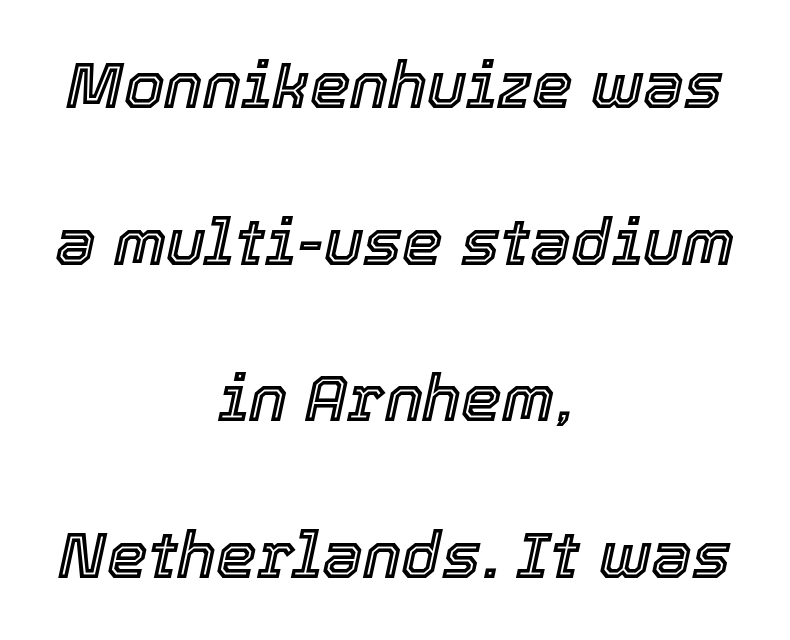
The image shows 65 px text type, italic (leaning right); set centered, loose line spacing (2.41x), normal letter spacing, not underlined; a medium x-height.
